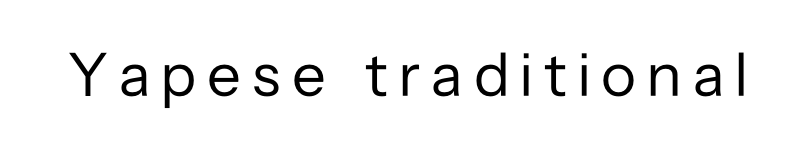
The image shows 62 px regular-weight sans-serif type, upright; set not underlined; low stroke contrast and a medium x-height.
